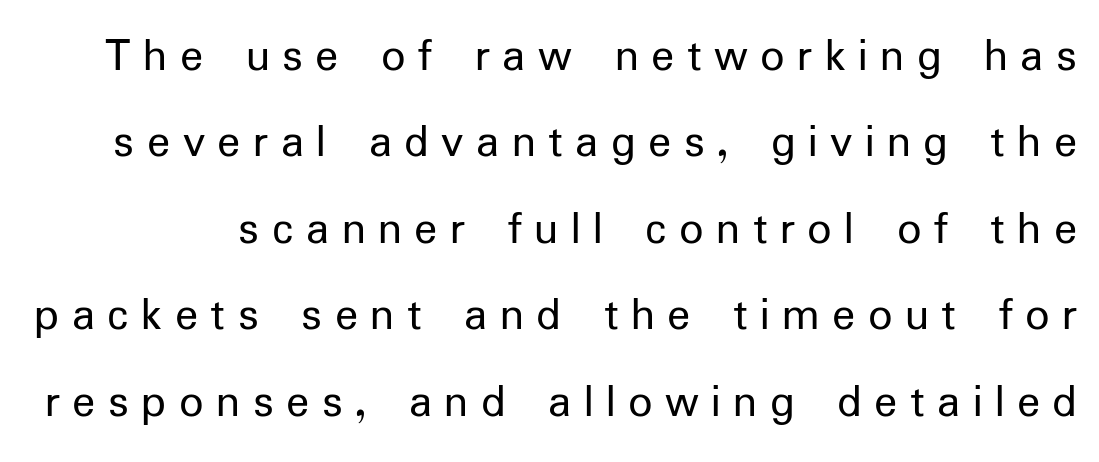
{"serif": "no", "italic": "no", "bold": "no", "weight": "regular", "width": "normal", "stroke_contrast": "low", "x_height": "medium", "monospaced": "no", "underline": "no", "line_spacing_ratio": 1.8, "letter_spacing": "wide", "letter_spacing_em": 0.26, "glyph_px": 48}
